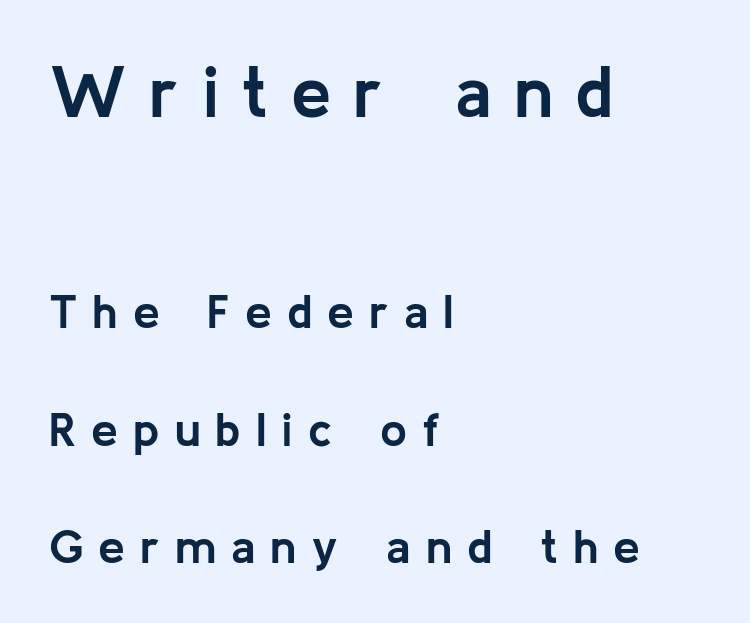
Whoever set this chose breathing room over compactness in the vertical rhythm. Typesetter's note: full bold, strokes at maximum text heaviness. Tracking value appears strongly positive — letters spread wide. Character widths vary here, with narrow letters taking less room than wide ones.
